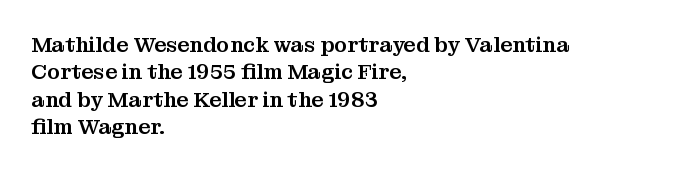
The image shows 21 px text type, upright; set left-aligned, normal line spacing (1.3x), normal letter spacing, not underlined.
